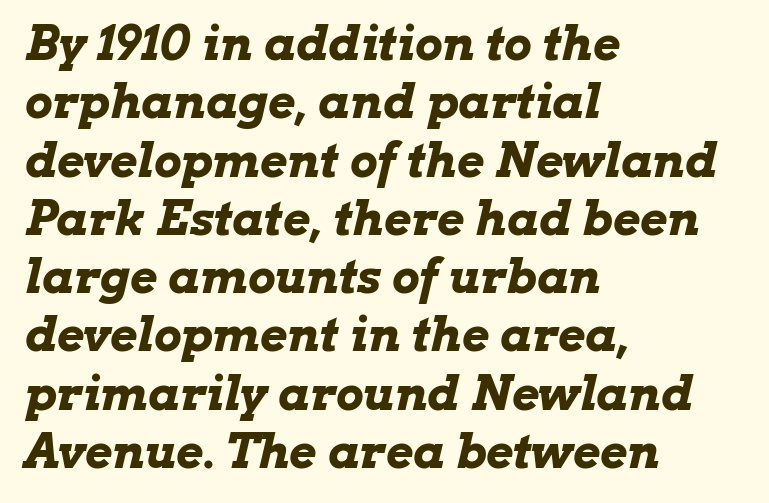
The typesetter chose a ragged-right arrangement here. Compared with typical body copy, the letter spacing here is the same. Plain, unruled lines of type. Notice how the stems are inclined rather than vertical — that's the hallmark of italics. The letters are bold, with thick, heavy strokes. Is this a fixed-width face? No — the glyphs have proportional, varying widths.
